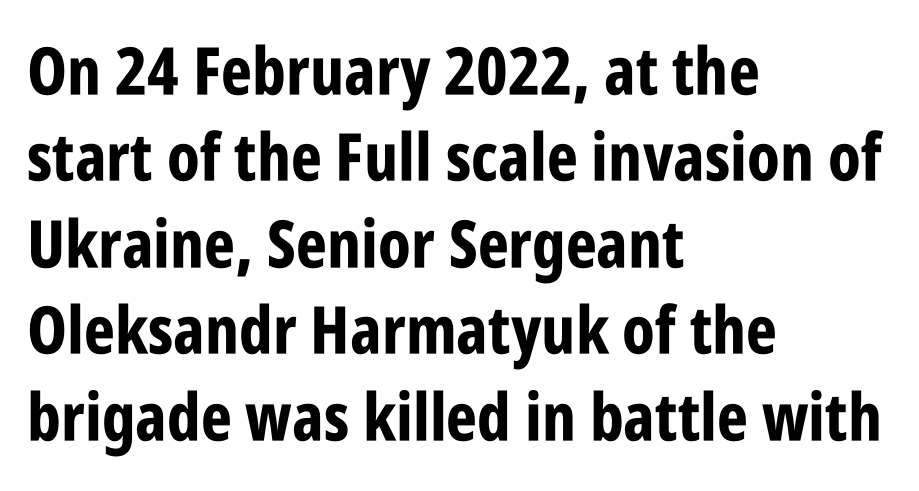
{"serif": "no", "italic": "no", "bold": "yes", "weight": "bold", "width": "condensed", "stroke_contrast": "low", "x_height": "large", "monospaced": "no", "underline": "no", "align": "left", "line_spacing": "normal", "line_spacing_ratio": 1.31, "letter_spacing": "normal", "letter_spacing_em": 0.0, "glyph_px": 66}
